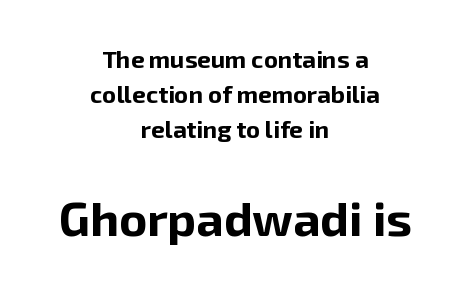
Descenders hang freely into open space. The rendering shows plain stroke endings on the letterforms — a sans-serif design. Tall strokes in this sample are plumb rather than angled. Characters follow at the spacing the type designer built in. The sample has been set heavy, in full bold.
